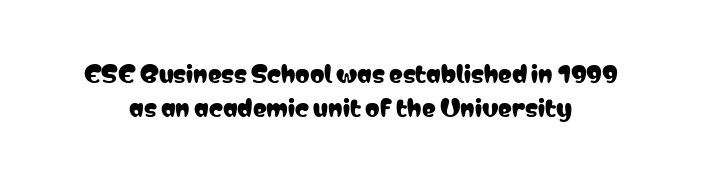
Q: Is the text italic (slanted)? A: No, it is upright.
Q: Is the text underlined? A: No.
Q: Is the spacing between letters normal or unusually wide? A: Normal.
Q: Is the spacing between lines tight, normal or loose? A: Normal.
